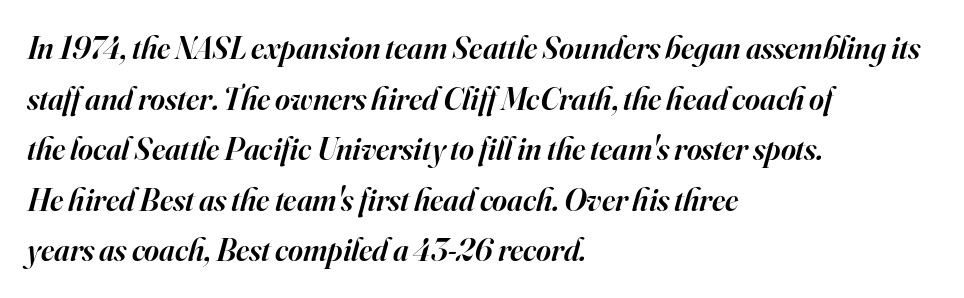
The image shows 32 px semibold serif type, italic (leaning right); set left-aligned, normal line spacing (1.58x), normal letter spacing, not underlined; high stroke contrast and a small x-height.
